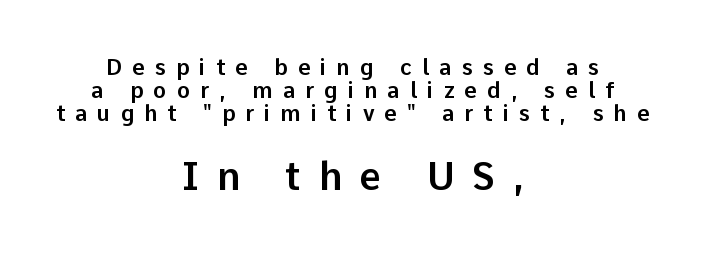
Q: Is the text italic (slanted)? A: No, it is upright.
Q: Is the typeface a serif or a sans-serif typeface? A: Sans-serif.
Q: Is the text underlined? A: No.
Q: How is the paragraph aligned? A: Centered.
Q: Is the spacing between letters normal or unusually wide? A: Unusually wide.
Q: Is the spacing between lines tight, normal or loose? A: Tight.
Q: Which block of text is set in a larger size, the first (top) or the second (bottom)? A: The second (bottom) one.
Q: Width (condensed, normal, or wide)? A: Normal.
Q: Stroke contrast? A: Low.
Q: x-height? A: Medium.
Q: Monospaced? A: No.
